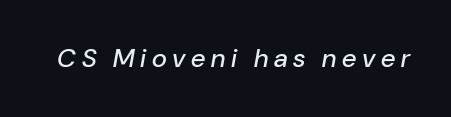
The image shows 26 px text type, italic (leaning right); set unusually wide letter spacing (+0.22 em), not underlined.
